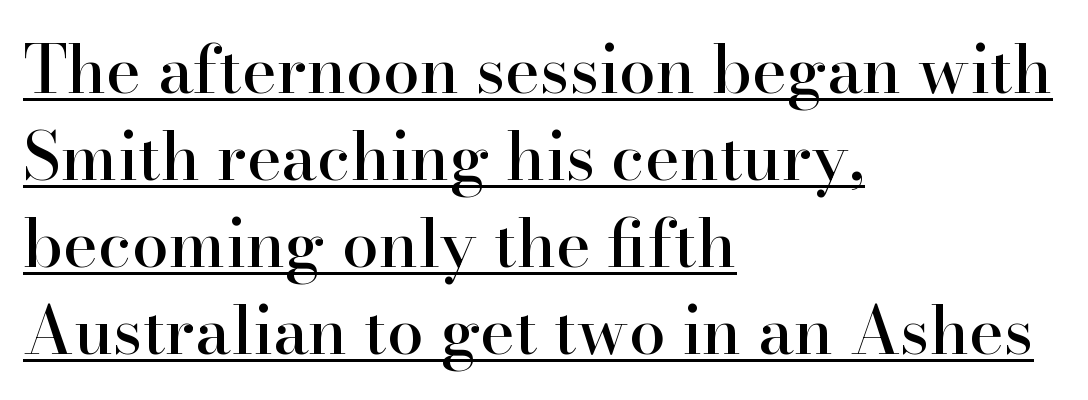
{"serif": "yes", "italic": "no", "width": "normal", "stroke_contrast": "high", "x_height": "small", "monospaced": "no", "underline": "yes", "align": "left", "line_spacing": "normal", "line_spacing_ratio": 1.32, "letter_spacing": "normal", "letter_spacing_em": 0.0, "glyph_px": 66}
